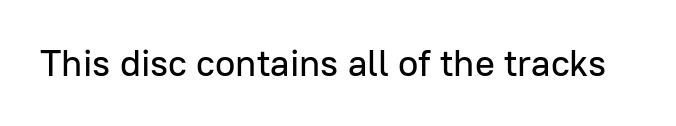
Spacing between characters is what you'd get straight out of the box. Just letters on the line, the space beneath them empty. This rendering employs a face without finishing strokes, i.e., a sans-serif. Each letter keeps its own natural width here, so spacing adapts to shape. Quick note: not italic, upright.
